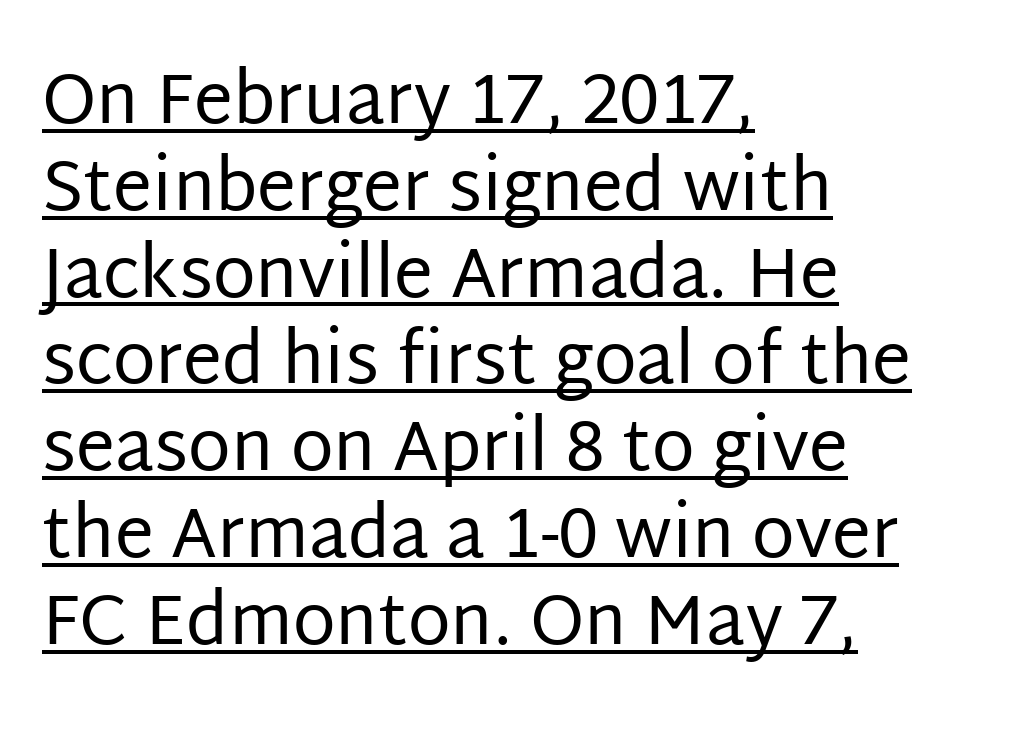
{"serif": "no", "italic": "no", "bold": "no", "weight": "regular", "width": "normal", "stroke_contrast": "low", "x_height": "large", "monospaced": "no", "underline": "yes", "align": "left", "line_spacing_ratio": 1.24, "letter_spacing": "normal", "letter_spacing_em": 0.0, "glyph_px": 70}
